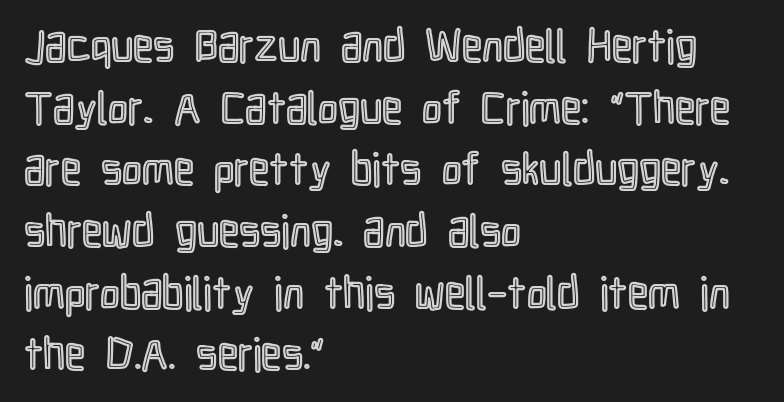
{"italic": "no", "width": "condensed", "x_height": "medium", "monospaced": "no", "underline": "no", "align": "left", "line_spacing": "normal", "line_spacing_ratio": 1.37, "letter_spacing": "normal", "letter_spacing_em": 0.0, "glyph_px": 45}
